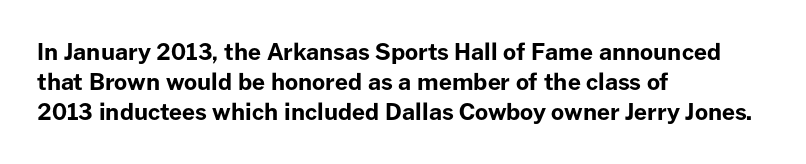
Does extra space separate the letters? No, they use regular spacing. The passage is arranged the way most books set body copy — flush left. Successive baselines arrive at the customary interval. Posture: upright roman. Is the type bold? Yes — the strokes are clearly thick and heavy.
